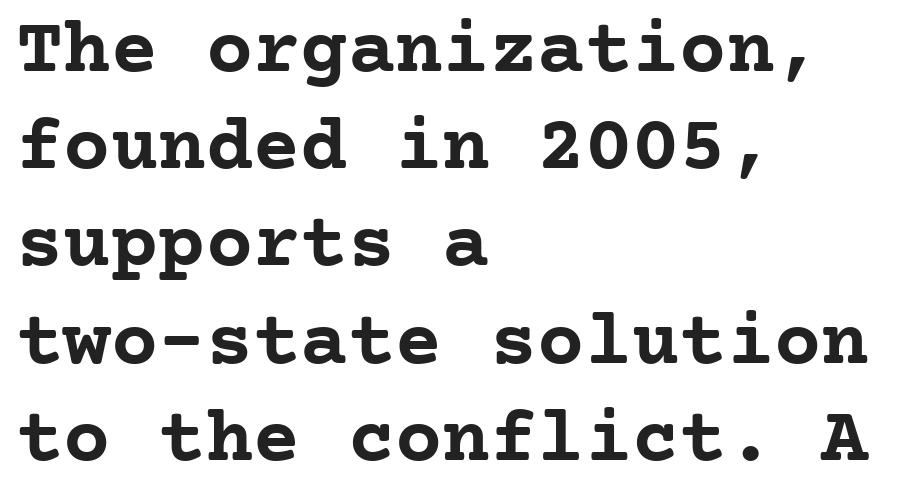
The image shows 79 px semibold serif type, upright, monospaced; set left-aligned, line spacing 1.23x, normal letter spacing, not underlined; low stroke contrast and a medium x-height.
